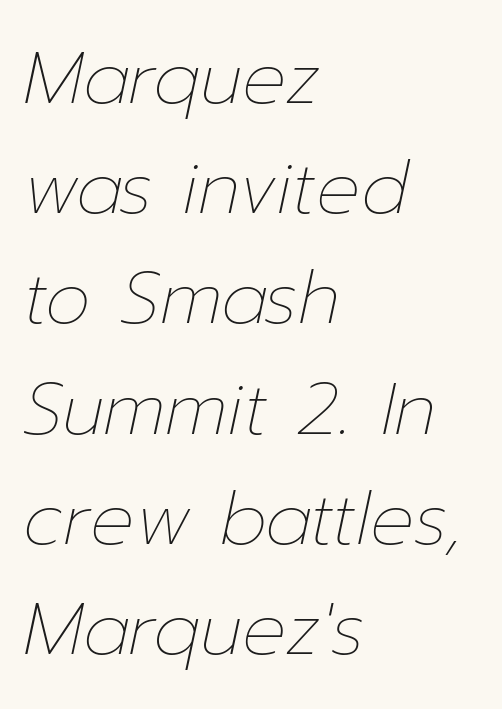
{"italic": "yes", "lean": "right", "slant_degrees": 12, "bold": "no", "weight": "thin", "width": "normal", "stroke_contrast": "low", "x_height": "medium", "monospaced": "no", "underline": "no", "align": "left", "line_spacing": "normal", "line_spacing_ratio": 1.51, "letter_spacing": "normal", "letter_spacing_em": 0.0, "glyph_px": 73}
